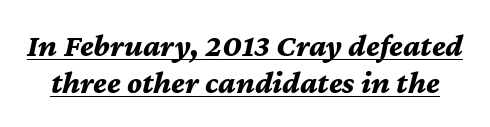
{"italic": "yes", "lean": "right", "slant_degrees": 12, "bold": "yes", "weight": "bold", "width": "normal", "stroke_contrast": "medium", "x_height": "medium", "monospaced": "no", "underline": "yes", "line_spacing": "tight", "line_spacing_ratio": 1.15, "letter_spacing": "normal", "letter_spacing_em": 0.0, "glyph_px": 32}
